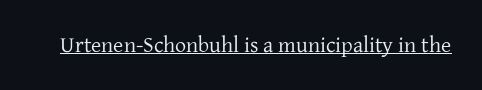
{"italic": "no", "bold": "no", "underline": "yes", "letter_spacing": "normal", "letter_spacing_em": 0.0, "glyph_px": 22}
